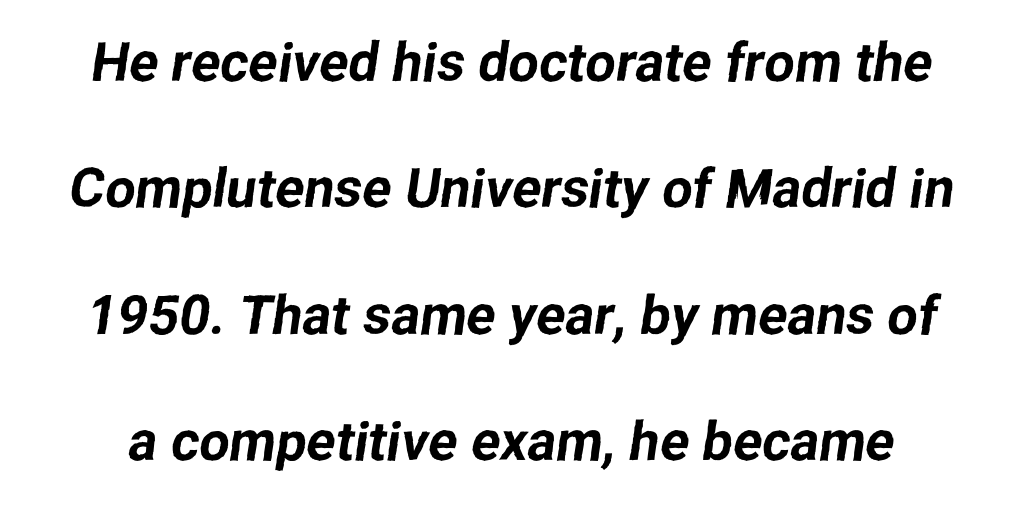
{"serif": "no", "width": "normal", "stroke_contrast": "low", "x_height": "medium", "monospaced": "no", "underline": "no", "line_spacing": "loose", "line_spacing_ratio": 2.34, "letter_spacing": "normal", "letter_spacing_em": 0.0, "glyph_px": 54}
